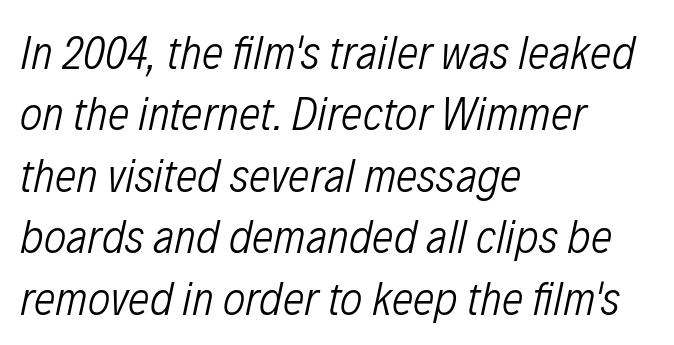
{"italic": "yes", "lean": "right", "slant_degrees": 12, "bold": "no", "weight": "light", "width": "condensed", "stroke_contrast": "low", "x_height": "medium", "monospaced": "no", "underline": "no", "align": "left", "line_spacing": "normal", "line_spacing_ratio": 1.28, "letter_spacing": "normal", "letter_spacing_em": 0.0, "glyph_px": 48}
